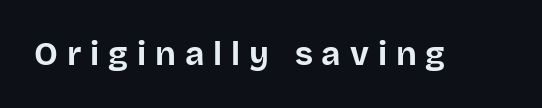
{"serif": "no", "italic": "no", "bold": "yes", "weight": "bold", "width": "normal", "stroke_contrast": "low", "x_height": "large", "monospaced": "no", "underline": "no", "letter_spacing": "wide", "letter_spacing_em": 0.27, "glyph_px": 33}
